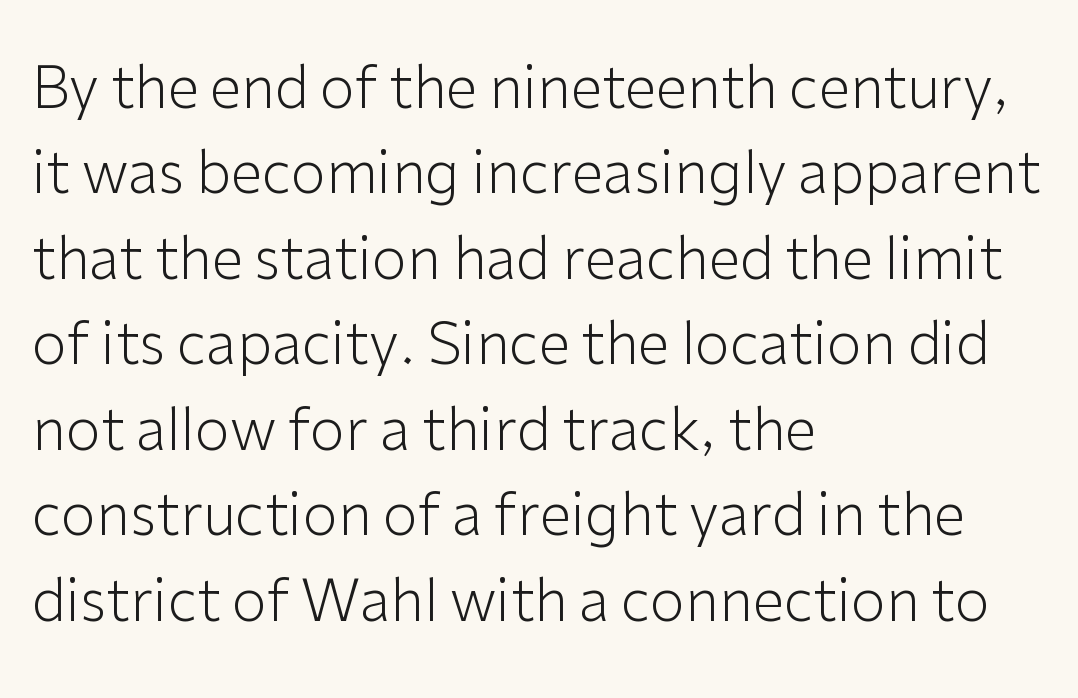
Q: Is the text bold? A: No.
Q: Is the text italic (slanted)? A: No, it is upright.
Q: Is the typeface a serif or a sans-serif typeface? A: Sans-serif.
Q: Is the text underlined? A: No.
Q: How is the paragraph aligned? A: Left-aligned.
Q: Is the spacing between letters normal or unusually wide? A: Normal.
Q: Is the spacing between lines tight, normal or loose? A: Normal.
Q: Width (condensed, normal, or wide)? A: Normal.
Q: Stroke contrast? A: Low.
Q: x-height? A: Medium.
Q: Monospaced? A: No.
